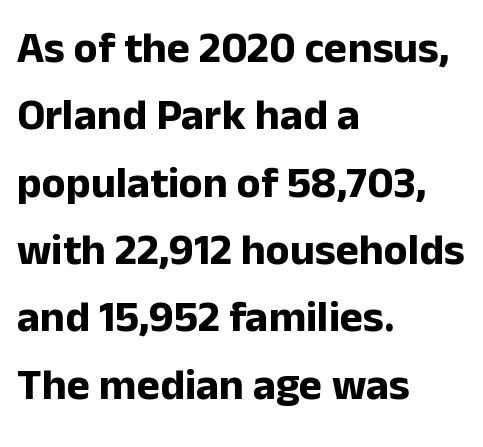
This sample has the flowing, uneven cadence of proportional lettering. How heavy is the stroke? Heavy — this is a bold. Descenders hang freely into open space. Unlike italic type, these characters show no tilt at all.
